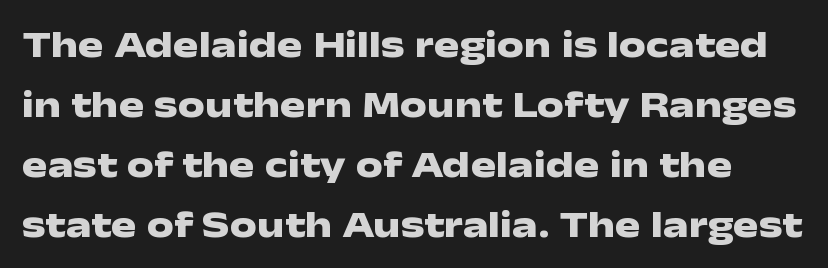
{"serif": "no", "italic": "no", "bold": "yes", "weight": "heavy", "width": "wide", "stroke_contrast": "low", "x_height": "medium", "monospaced": "no", "underline": "no", "line_spacing": "normal", "line_spacing_ratio": 1.58, "letter_spacing": "normal", "letter_spacing_em": 0.0, "glyph_px": 38}
